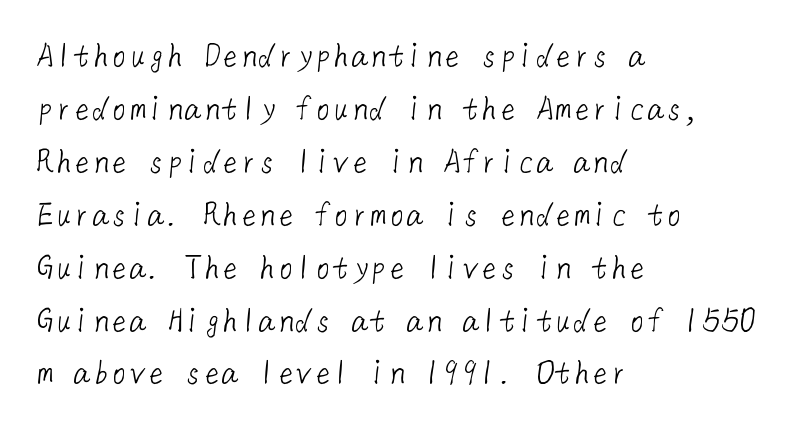
Letterform terminals end flat and unadorned throughout the passage. Inter-character spacing is left at the font's built-in metrics. The baseline area is clear. Line spacing here is normal.
